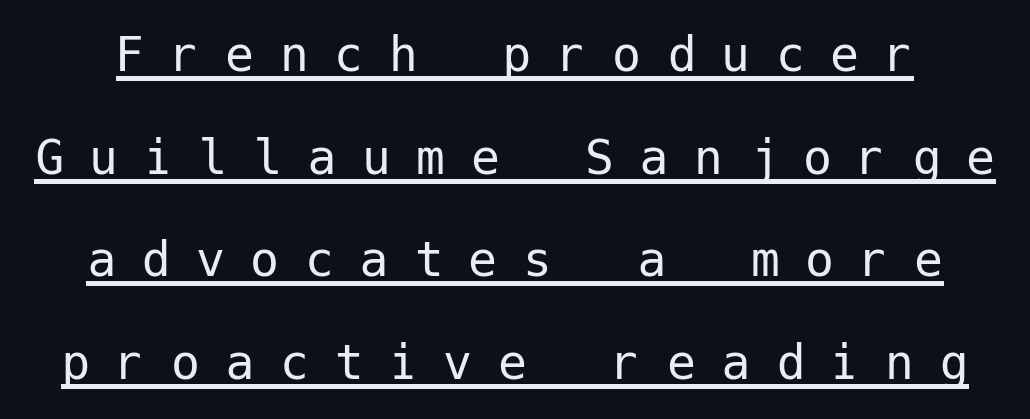
The image shows 58 px regular-weight sans-serif type, upright; set line spacing 1.77x, unusually wide letter spacing (+0.44 em), underlined; low stroke contrast and a medium x-height.
